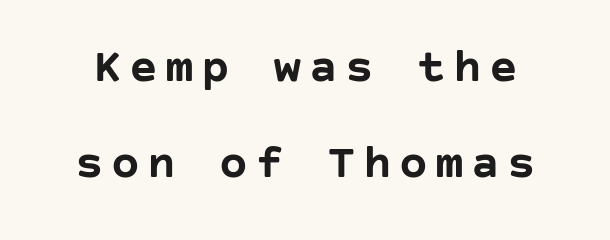
Q: Is the text bold? A: Yes.
Q: Is the text italic (slanted)? A: No, it is upright.
Q: Is the typeface a serif or a sans-serif typeface? A: Sans-serif.
Q: Is the text underlined? A: No.
Q: Is the spacing between lines tight, normal or loose? A: Loose.
Q: Width (condensed, normal, or wide)? A: Normal.
Q: Stroke contrast? A: Low.
Q: x-height? A: Large.
